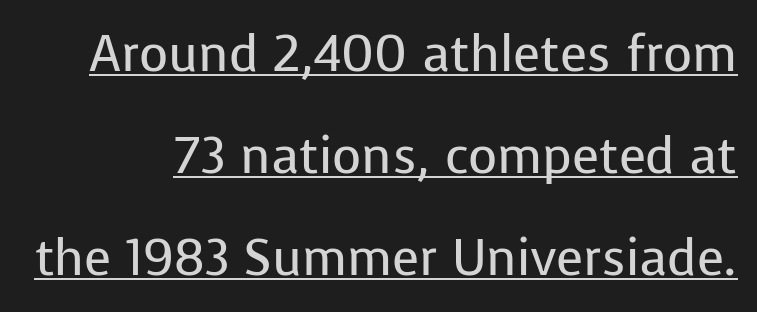
Q: Is the text bold? A: No.
Q: Is the text italic (slanted)? A: No, it is upright.
Q: Is the typeface a serif or a sans-serif typeface? A: Sans-serif.
Q: Is the text underlined? A: Yes.
Q: Is the spacing between letters normal or unusually wide? A: Normal.
Q: Is the spacing between lines tight, normal or loose? A: Loose.
Q: Width (condensed, normal, or wide)? A: Normal.
Q: Stroke contrast? A: Low.
Q: x-height? A: Medium.
Q: Monospaced? A: No.
